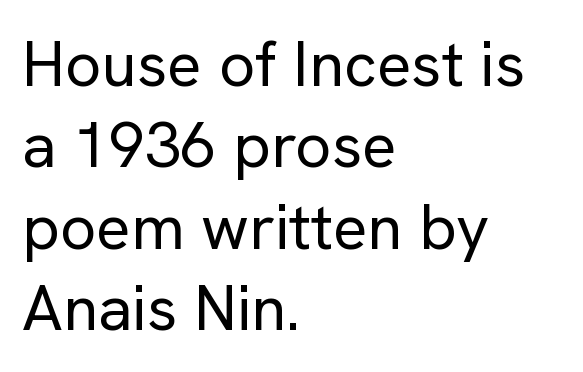
Q: Is the text bold? A: No.
Q: Is the text italic (slanted)? A: No, it is upright.
Q: Is the typeface a serif or a sans-serif typeface? A: Sans-serif.
Q: Is the text underlined? A: No.
Q: How is the paragraph aligned? A: Left-aligned.
Q: Is the spacing between letters normal or unusually wide? A: Normal.
Q: Is the spacing between lines tight, normal or loose? A: Normal.
Q: Width (condensed, normal, or wide)? A: Normal.
Q: Stroke contrast? A: Low.
Q: x-height? A: Medium.
Q: Monospaced? A: No.
